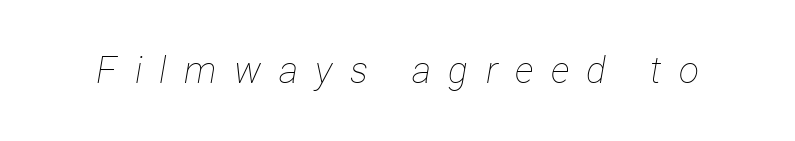
The image shows 37 px thin, condensed type, italic (leaning right); set unusually wide letter spacing (+0.47 em), not underlined; low stroke contrast and a medium x-height.
